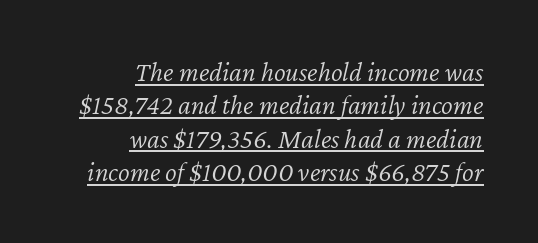
{"italic": "yes", "lean": "right", "slant_degrees": 12, "bold": "no", "weight": "light", "width": "normal", "stroke_contrast": "low", "x_height": "medium", "monospaced": "no", "underline": "yes", "align": "right", "line_spacing_ratio": 1.19, "letter_spacing": "normal", "letter_spacing_em": 0.0, "glyph_px": 28}
